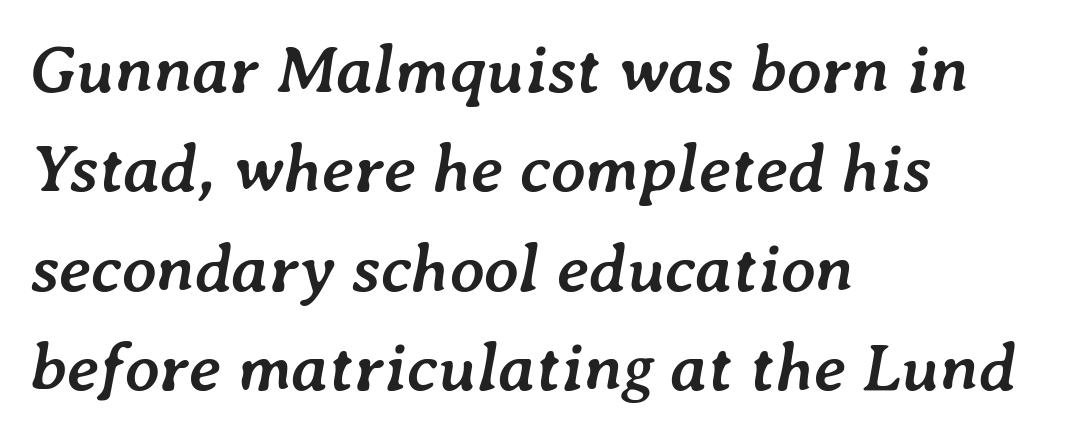
The line-height multiplier appears to be the usual default. In terms of posture, this sample is oblique. The gap between lines stays unmarked. Varying glyph widths throughout — classic text-font behaviour.
